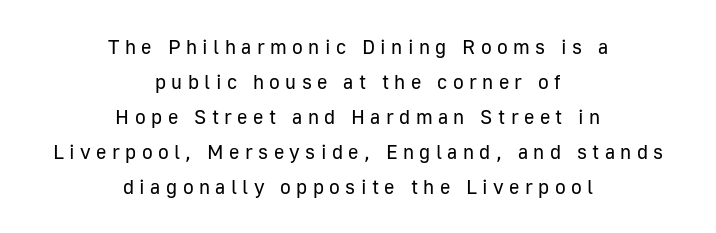
The image shows 20 px text type, upright; set centered, line spacing 1.75x, unusually wide letter spacing (+0.27 em), not underlined.
